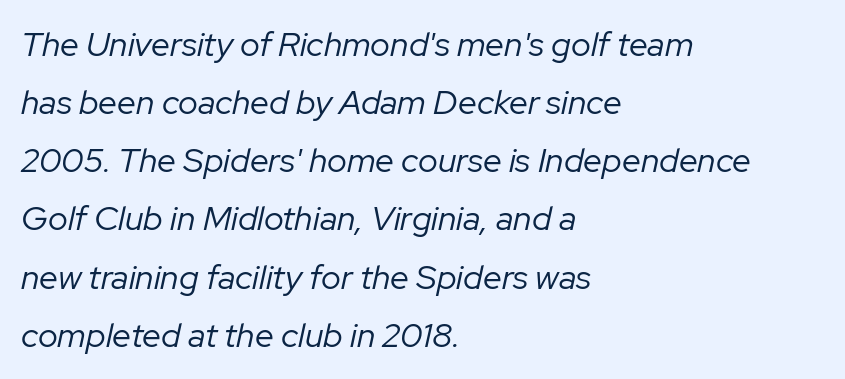
{"italic": "yes", "lean": "right", "slant_degrees": 12, "bold": "no", "weight": "regular", "width": "normal", "stroke_contrast": "low", "x_height": "medium", "monospaced": "no", "underline": "no", "align": "left", "line_spacing_ratio": 1.71, "letter_spacing": "normal", "letter_spacing_em": 0.0, "glyph_px": 34}
